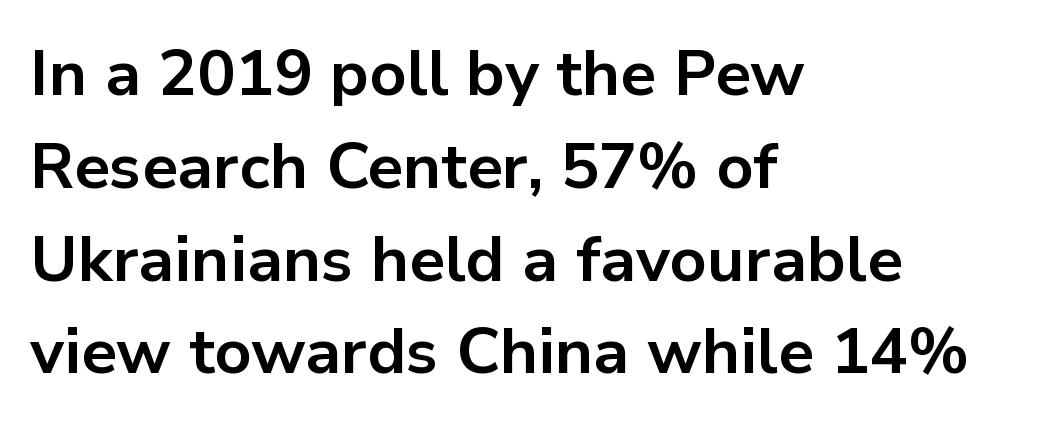
{"serif": "no", "italic": "no", "bold": "yes", "weight": "bold", "width": "normal", "stroke_contrast": "low", "x_height": "medium", "monospaced": "no", "underline": "no", "align": "left", "line_spacing": "normal", "line_spacing_ratio": 1.45, "letter_spacing": "normal", "letter_spacing_em": 0.0, "glyph_px": 64}
